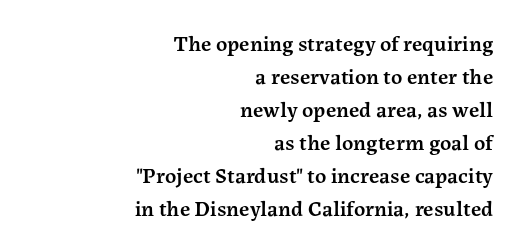
Q: Is the text bold? A: Semi-bold.
Q: Is the text italic (slanted)? A: No, it is upright.
Q: Is the text underlined? A: No.
Q: How is the paragraph aligned? A: Right-aligned.
Q: Is the spacing between letters normal or unusually wide? A: Normal.
Q: Is the spacing between lines tight, normal or loose? A: Normal.
